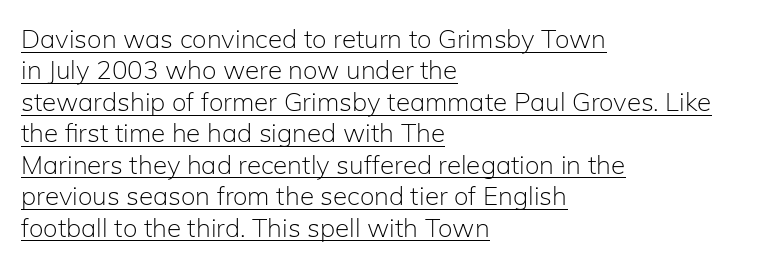
The letters stand straight up with perfectly vertical stems. Weight class: somewhere from thin through regular. This sample carries an underscore along the baseline area. The type is set solid horizontally, with unmodified tracking.
